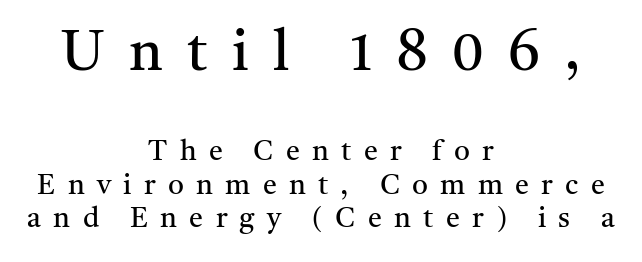
Caption: upper text group enlarged, lower text group reduced. Neither beginnings nor endings align; midpoints do. What stands out about the letter spacing? Its width — letters are far apart. This is roman type, the default non-slanted kind.
